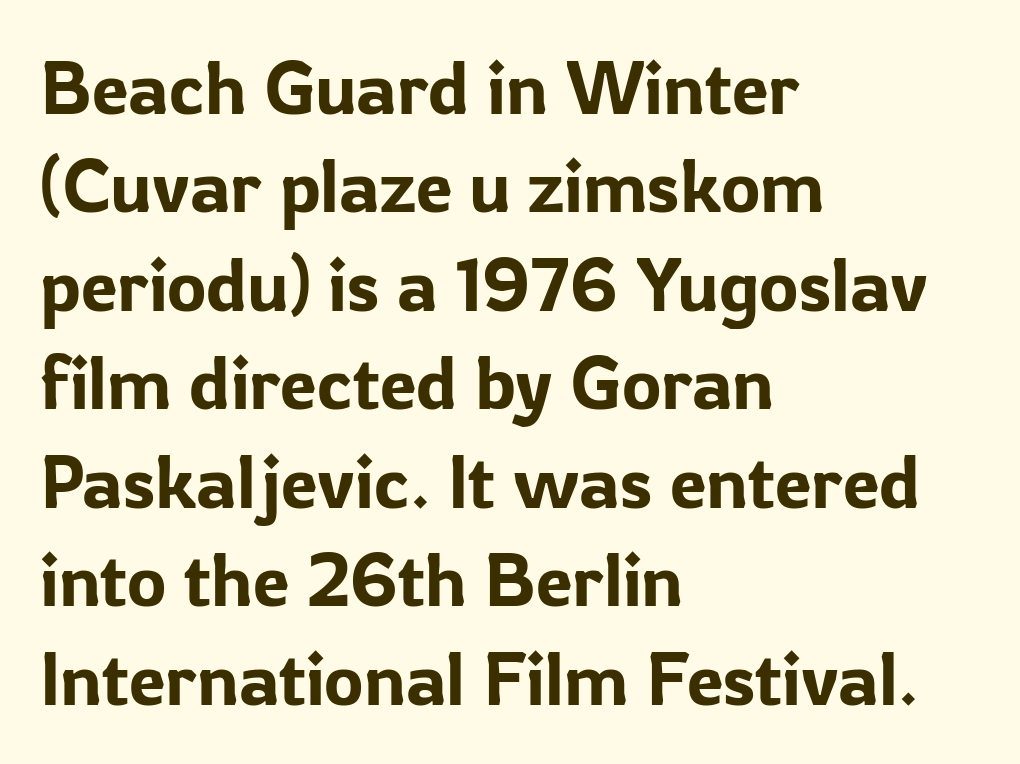
Think of a printed novel: that variable character pitch is what you see here. The font's upright variant was chosen for this text. Horizontally, the lines are justified to the leading edge only. Honestly, the letter spacing is just normal — you wouldn't notice it. The string is rendered with underlining switched off. The designer went with a sans here, leaving each stem footless.
